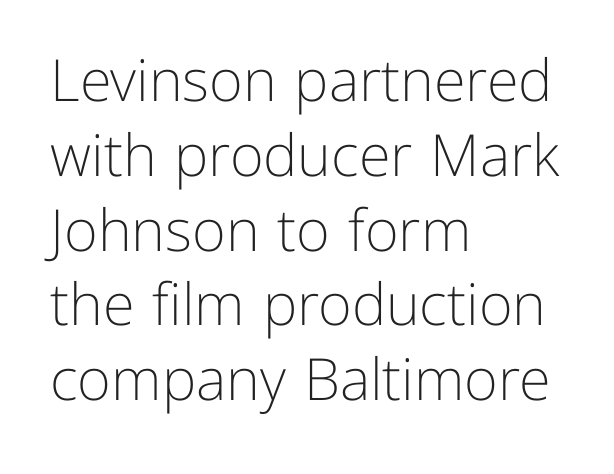
Letter spacing: default. Stroke terminals: plain, sans-serif. In terms of posture, this sample is upright. Proportional: the letters do not fall into vertical columns. The characters are drawn with everyday or finer stroke widths.
